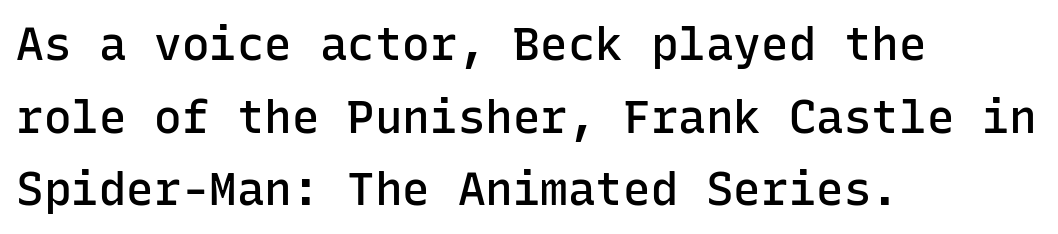
The image shows 46 px semibold sans-serif type, upright, monospaced; set left-aligned, normal line spacing (1.58x), normal letter spacing, not underlined; low stroke contrast and a medium x-height.
